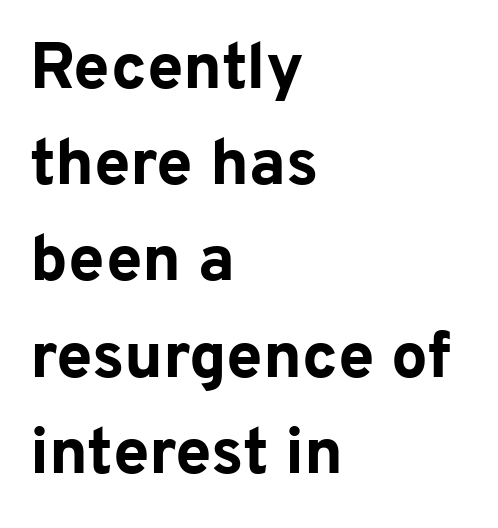
{"serif": "no", "italic": "no", "bold": "yes", "weight": "bold", "width": "normal", "stroke_contrast": "low", "x_height": "medium", "monospaced": "no", "underline": "no", "align": "left", "line_spacing": "normal", "line_spacing_ratio": 1.48, "letter_spacing": "normal", "letter_spacing_em": 0.0, "glyph_px": 65}
